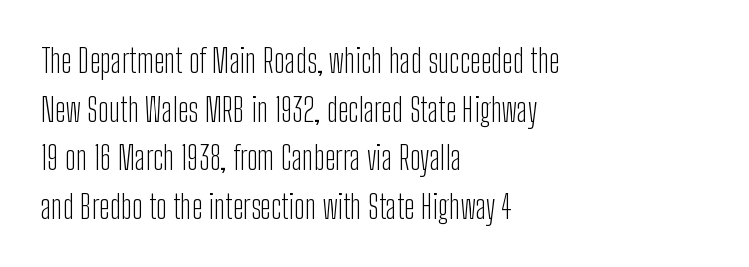
The letters look calm and open, with moderate or lighter stems. How would I describe the line gaps? Plain and ordinary. Looks like regular typesetting: each glyph gets only the width it needs. Line beginnings align vertically; line endings do not. Honestly, there is no underline to notice here at all.
